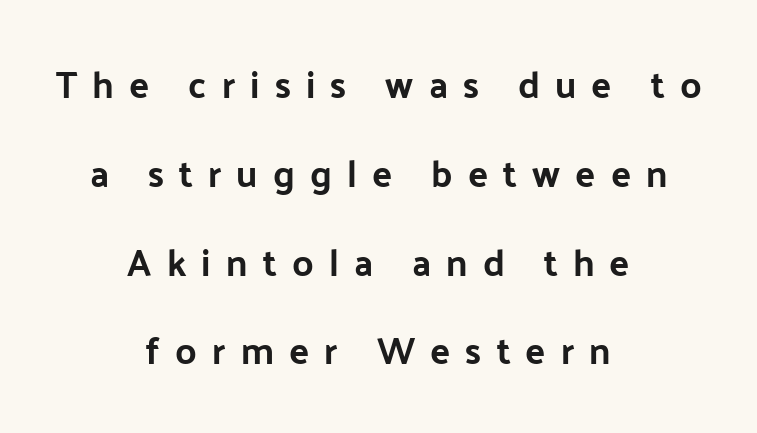
The image shows 37 px sans-serif type, upright; set centered, loose line spacing (2.4x), unusually wide letter spacing (+0.41 em), not underlined; low stroke contrast and a medium x-height.
